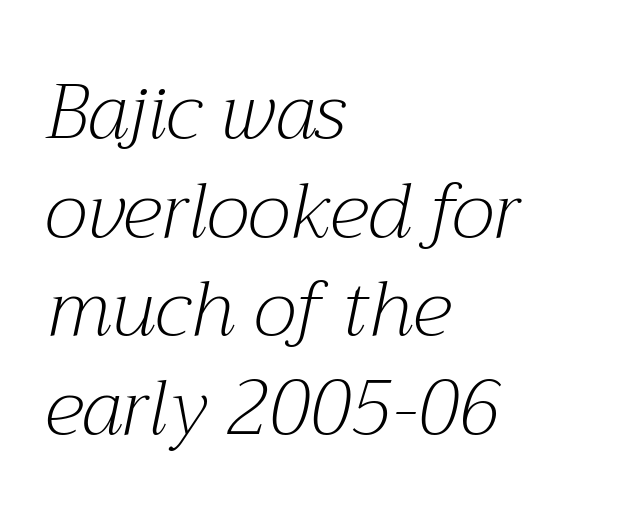
{"serif": "yes", "italic": "yes", "lean": "right", "slant_degrees": 12, "bold": "no", "weight": "light", "width": "normal", "stroke_contrast": "medium", "x_height": "medium", "monospaced": "no", "underline": "no", "align": "left", "line_spacing": "normal", "line_spacing_ratio": 1.28, "letter_spacing": "normal", "letter_spacing_em": 0.0, "glyph_px": 77}
